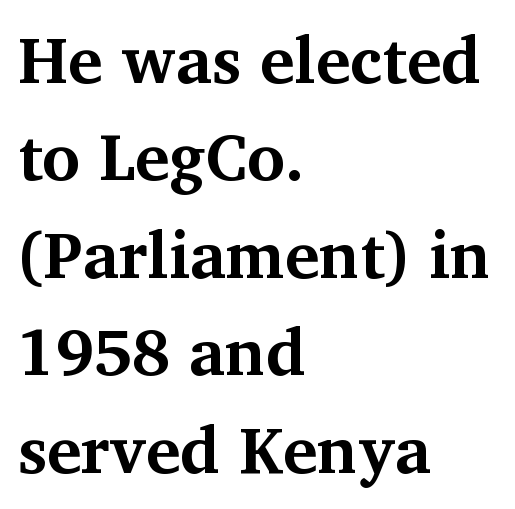
The image shows 65 px bold serif type, upright; set left-aligned, normal line spacing (1.5x), normal letter spacing, not underlined; medium stroke contrast and a medium x-height.
